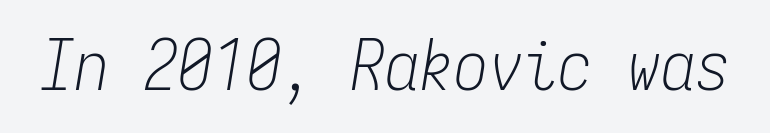
Q: Is the text bold? A: No.
Q: Is the text italic (slanted)? A: Yes, it leans right by about 9 degrees.
Q: Is the text underlined? A: No.
Q: Is the spacing between letters normal or unusually wide? A: Normal.
Q: Width (condensed, normal, or wide)? A: Condensed.
Q: Stroke contrast? A: Low.
Q: x-height? A: Medium.
Q: Monospaced? A: Yes.
